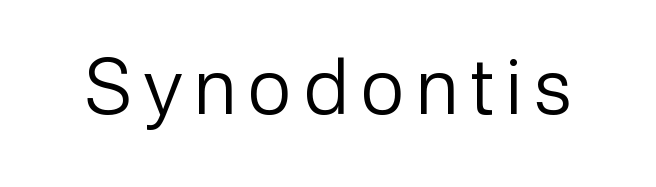
{"serif": "no", "italic": "no", "bold": "no", "weight": "regular", "width": "normal", "stroke_contrast": "low", "x_height": "medium", "monospaced": "no", "underline": "no", "glyph_px": 76}
